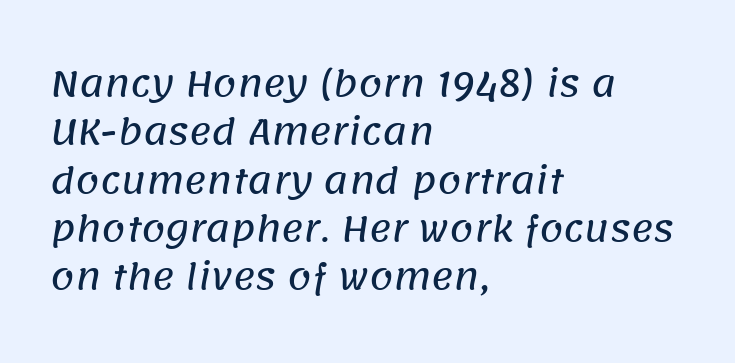
Q: Is the typeface a serif or a sans-serif typeface? A: Sans-serif.
Q: Is the text underlined? A: No.
Q: How is the paragraph aligned? A: Left-aligned.
Q: Is the spacing between letters normal or unusually wide? A: Normal.
Q: Is the spacing between lines tight, normal or loose? A: Normal.
Q: Width (condensed, normal, or wide)? A: Normal.
Q: Stroke contrast? A: Low.
Q: x-height? A: Large.
Q: Monospaced? A: No.
